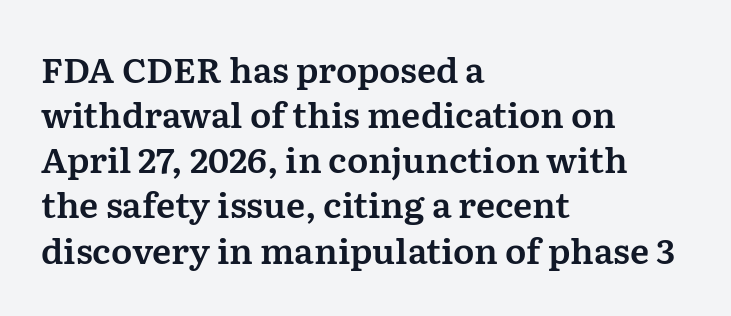
Q: Is the text italic (slanted)? A: No, it is upright.
Q: Is the typeface a serif or a sans-serif typeface? A: Serif.
Q: Is the text underlined? A: No.
Q: How is the paragraph aligned? A: Left-aligned.
Q: Is the spacing between letters normal or unusually wide? A: Normal.
Q: Is the spacing between lines tight, normal or loose? A: Normal.
Q: Width (condensed, normal, or wide)? A: Normal.
Q: Stroke contrast? A: Medium.
Q: x-height? A: Medium.
Q: Monospaced? A: No.
